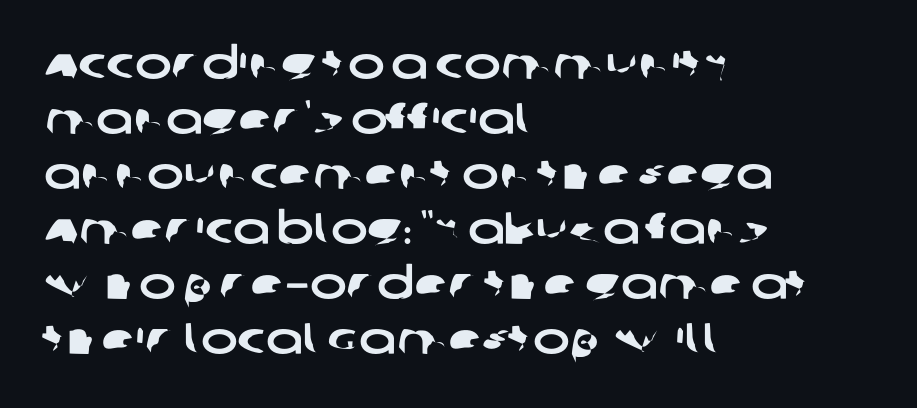
The image shows 44 px wide sans-serif type; set left-aligned, normal line spacing (1.25x), normal letter spacing, not underlined; low stroke contrast and a large x-height.
